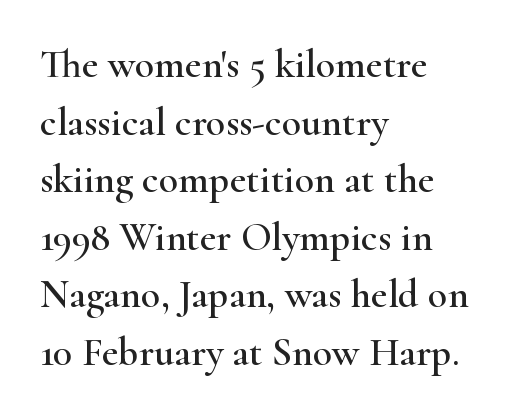
The image shows 40 px wide serif type, upright; set left-aligned, normal line spacing (1.44x), normal letter spacing, not underlined; high stroke contrast and a small x-height.
